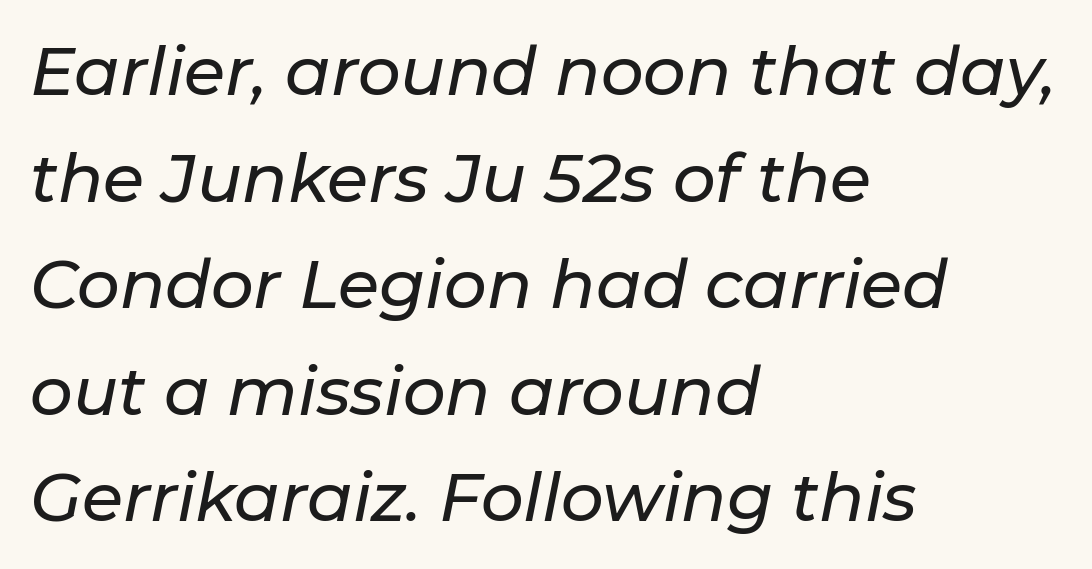
Plain, unruled lines of type. One glance says typical: line gaps are just what's usual. Is this a fixed-width face? No — the glyphs have proportional, varying widths. Yep, that's italic — everything's leaning.
